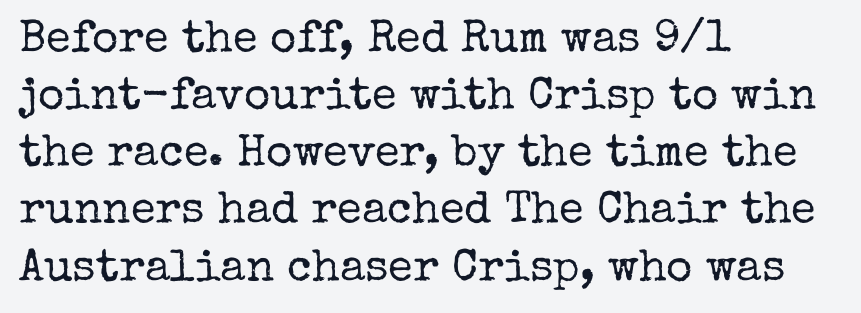
The image shows 45 px regular-weight serif type, upright; set left-aligned, normal line spacing (1.27x), normal letter spacing, not underlined; low stroke contrast and a medium x-height.
